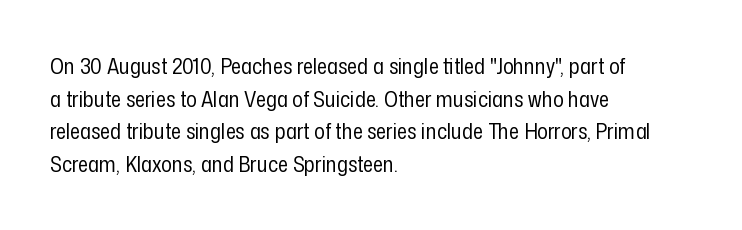
{"italic": "no", "bold": "no", "underline": "no", "align": "left", "line_spacing": "normal", "line_spacing_ratio": 1.48, "letter_spacing": "normal", "letter_spacing_em": 0.0, "glyph_px": 22}
